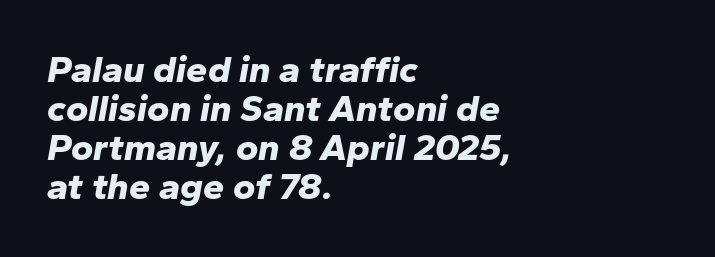
The image shows 38 px bold type, italic (leaning right); set left-aligned, tight line spacing (1.03x), normal letter spacing, not underlined; low stroke contrast and a medium x-height.
